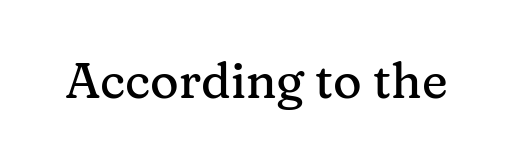
The image shows 49 px serif type, upright; set normal letter spacing, not underlined; medium stroke contrast and a medium x-height.
